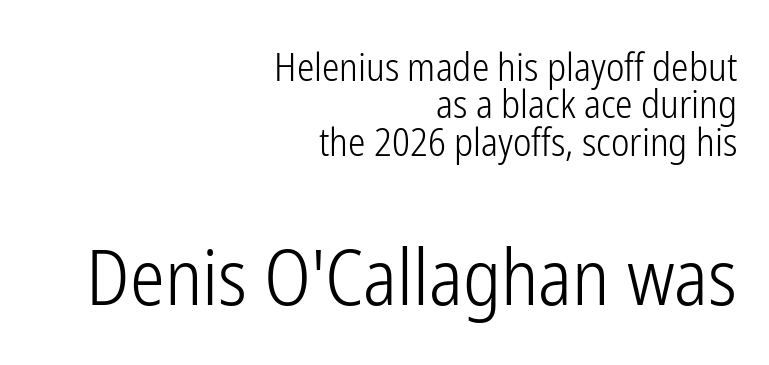
{"serif": "no", "italic": "no", "bold": "no", "weight": "light", "width": "condensed", "stroke_contrast": "low", "x_height": "medium", "monospaced": "no", "underline": "no", "align": "right", "line_spacing": "tight", "line_spacing_ratio": 0.96, "letter_spacing": "normal", "letter_spacing_em": 0.0, "larger_block": "second", "size_ratio": 2.0, "glyph_px": 78}
